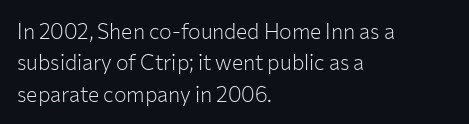
The image shows 21 px text type, upright; set left-aligned, normal line spacing (1.5x), normal letter spacing, not underlined.
